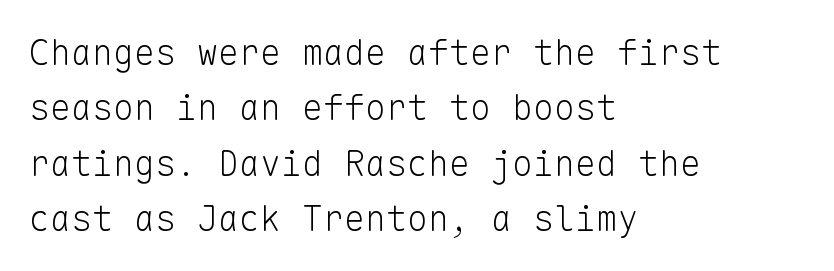
Q: Is the text bold? A: No.
Q: Is the text italic (slanted)? A: No, it is upright.
Q: Is the typeface a serif or a sans-serif typeface? A: Sans-serif.
Q: Is the text underlined? A: No.
Q: How is the paragraph aligned? A: Left-aligned.
Q: Is the spacing between letters normal or unusually wide? A: Normal.
Q: Is the spacing between lines tight, normal or loose? A: Normal.
Q: Width (condensed, normal, or wide)? A: Normal.
Q: Stroke contrast? A: Low.
Q: x-height? A: Medium.
Q: Monospaced? A: Yes.
